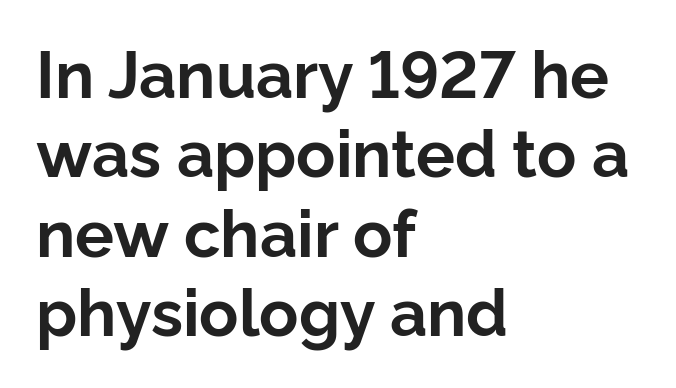
Q: Is the text bold? A: Yes.
Q: Is the text italic (slanted)? A: No, it is upright.
Q: Is the typeface a serif or a sans-serif typeface? A: Sans-serif.
Q: Is the text underlined? A: No.
Q: How is the paragraph aligned? A: Left-aligned.
Q: Is the spacing between letters normal or unusually wide? A: Normal.
Q: Width (condensed, normal, or wide)? A: Normal.
Q: Stroke contrast? A: Low.
Q: x-height? A: Medium.
Q: Monospaced? A: No.
